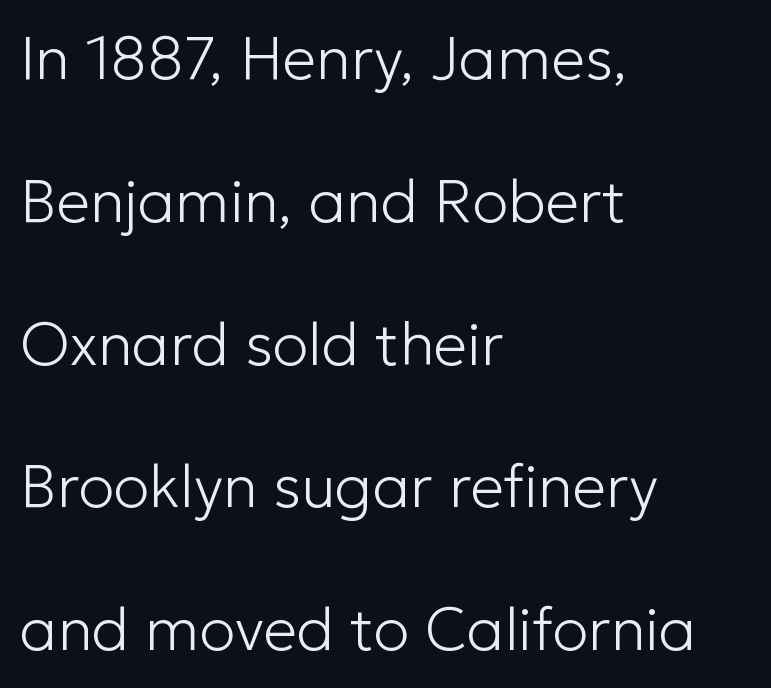
The text was rendered using a sans face with plain stroke endings. Each letter keeps its own natural width here, so spacing adapts to shape. Summary of weight: not heavy and not bold. Words float on clear page, feet unadorned.
